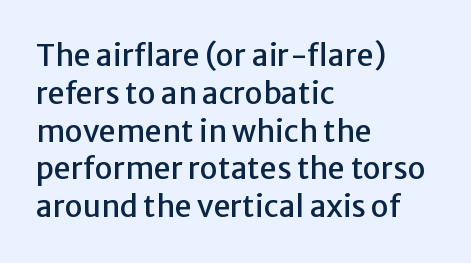
This sample has the flowing, uneven cadence of proportional lettering. Is there much room between lines? A standard amount, neither cramped nor airy. Nope, not italic — everything's standing straight. Type without underlining. Does the type have serifs? No, each stem ends abruptly.
